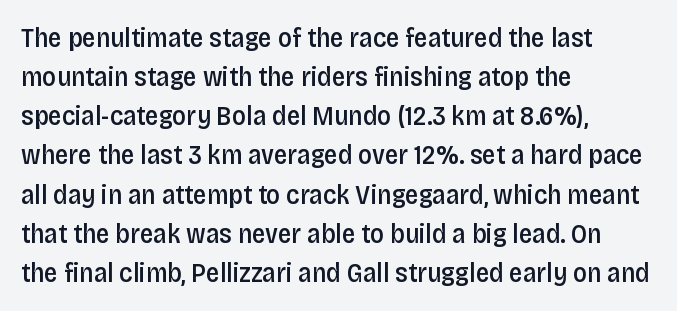
{"italic": "no", "bold": "semi", "underline": "no", "align": "left", "line_spacing": "normal", "line_spacing_ratio": 1.45, "letter_spacing": "normal", "letter_spacing_em": 0.0, "glyph_px": 27}
